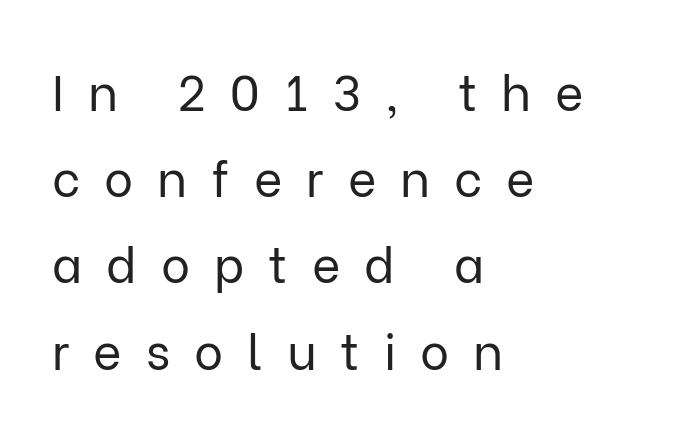
The image shows 49 px regular-weight sans-serif type, upright; set left-aligned, line spacing 1.76x, unusually wide letter spacing (+0.49 em), not underlined; low stroke contrast and a medium x-height.
